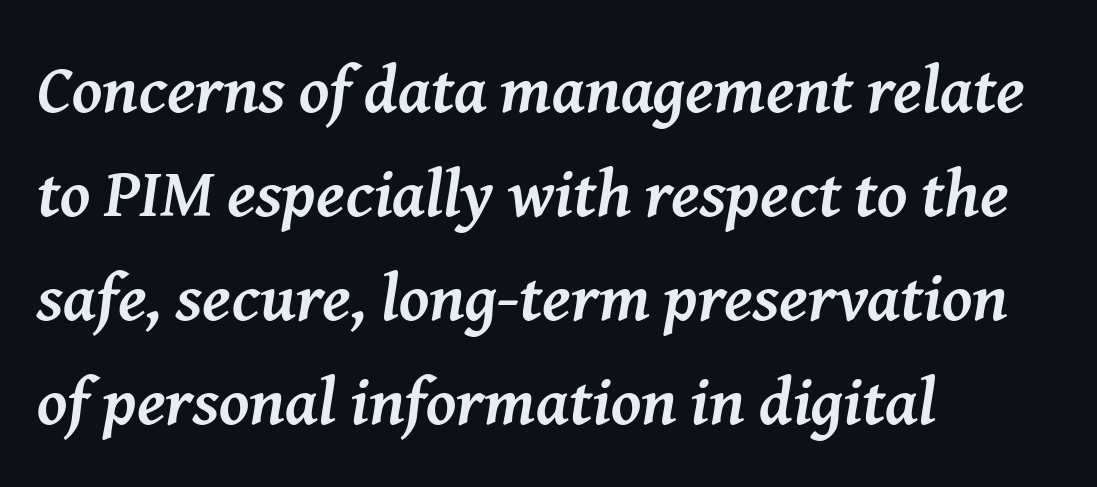
Q: Is the text bold? A: Yes.
Q: Is the text italic (slanted)? A: Yes, it leans right by about 8 degrees.
Q: Is the typeface a serif or a sans-serif typeface? A: Serif.
Q: Is the text underlined? A: No.
Q: How is the paragraph aligned? A: Left-aligned.
Q: Is the spacing between letters normal or unusually wide? A: Normal.
Q: Is the spacing between lines tight, normal or loose? A: Normal.
Q: Width (condensed, normal, or wide)? A: Normal.
Q: Stroke contrast? A: Medium.
Q: x-height? A: Medium.
Q: Monospaced? A: No.
